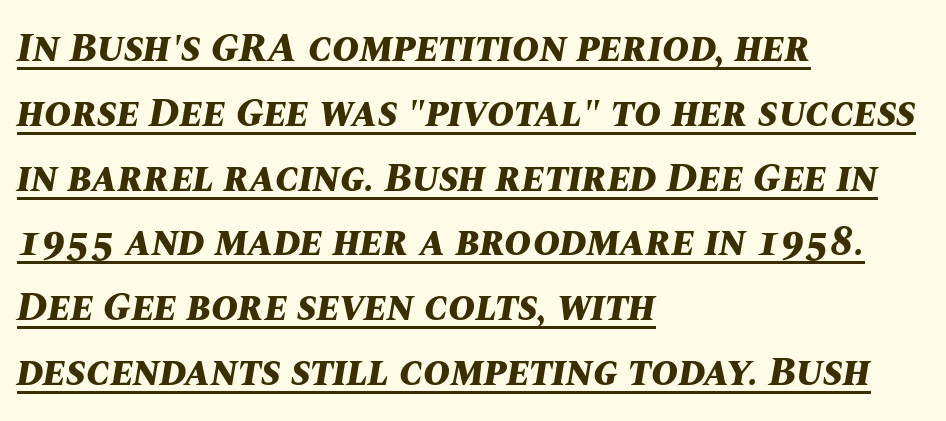
The image shows 41 px bold type, italic (leaning right); set left-aligned, normal line spacing (1.58x), normal letter spacing, underlined; medium stroke contrast and a large x-height.
